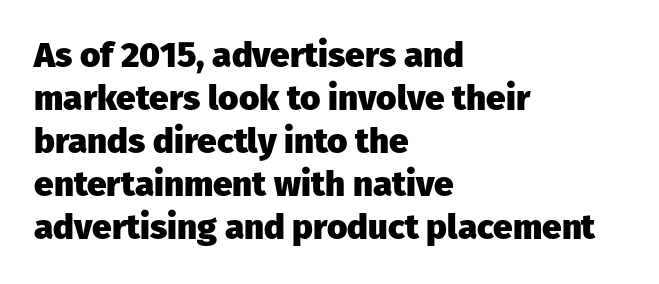
Q: Is the text bold? A: Yes.
Q: Is the text italic (slanted)? A: No, it is upright.
Q: Is the typeface a serif or a sans-serif typeface? A: Sans-serif.
Q: Is the text underlined? A: No.
Q: How is the paragraph aligned? A: Left-aligned.
Q: Is the spacing between letters normal or unusually wide? A: Normal.
Q: Width (condensed, normal, or wide)? A: Normal.
Q: Stroke contrast? A: Low.
Q: x-height? A: Medium.
Q: Monospaced? A: No.
